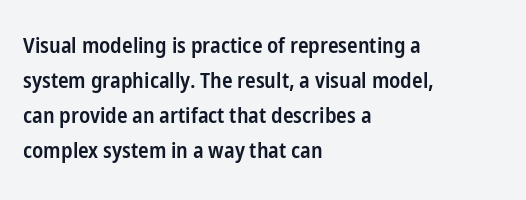
{"italic": "no", "bold": "semi", "underline": "no", "align": "left", "line_spacing": "normal", "line_spacing_ratio": 1.59, "letter_spacing": "normal", "letter_spacing_em": 0.0, "glyph_px": 22}
